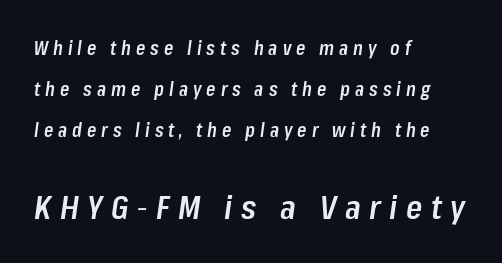
Q: Is the text bold? A: Semi-bold.
Q: Is the text italic (slanted)? A: Yes, it leans right by about 8 degrees.
Q: Is the text underlined? A: No.
Q: How is the paragraph aligned? A: Left-aligned.
Q: Is the spacing between letters normal or unusually wide? A: Unusually wide.
Q: Is the spacing between lines tight, normal or loose? A: Loose.
Q: Which block of text is set in a larger size, the first (top) or the second (bottom)? A: The second (bottom) one.
Q: Width (condensed, normal, or wide)? A: Condensed.
Q: Stroke contrast? A: Low.
Q: x-height? A: Medium.
Q: Monospaced? A: No.
